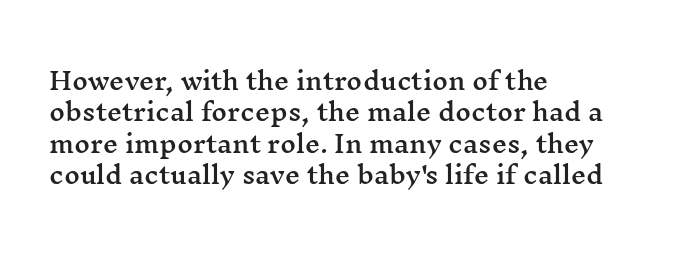
Here the glyphs are tracked normally, forming tight word shapes. Type without underlining. A roman cut, with each character standing at attention. A classic flush-left, rag-right setting is used for this passage.
